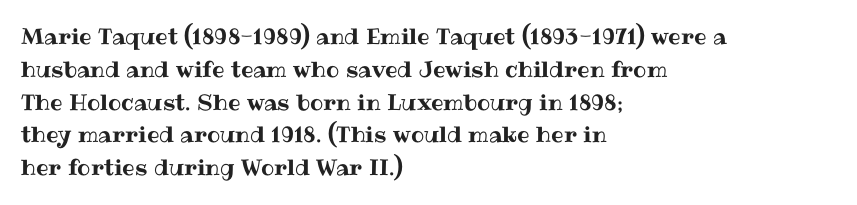
The specimen omits any rule beneath the text block's lines. Is the letter spacing exaggerated? No — it looks like the ordinary default. The typography opts for an upright posture over an oblique one. The rag falls on the right side of this text block. Baseline-to-baseline distance is the conventional proportion of letter height.
